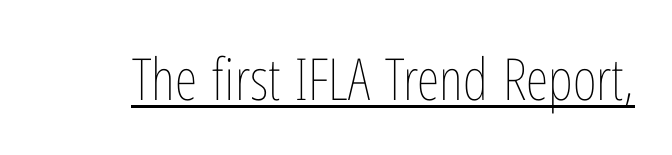
Q: Is the text bold? A: No.
Q: Is the text italic (slanted)? A: No, it is upright.
Q: Is the text underlined? A: Yes.
Q: Is the spacing between letters normal or unusually wide? A: Normal.
Q: Width (condensed, normal, or wide)? A: Condensed.
Q: Stroke contrast? A: Low.
Q: x-height? A: Medium.
Q: Monospaced? A: No.
